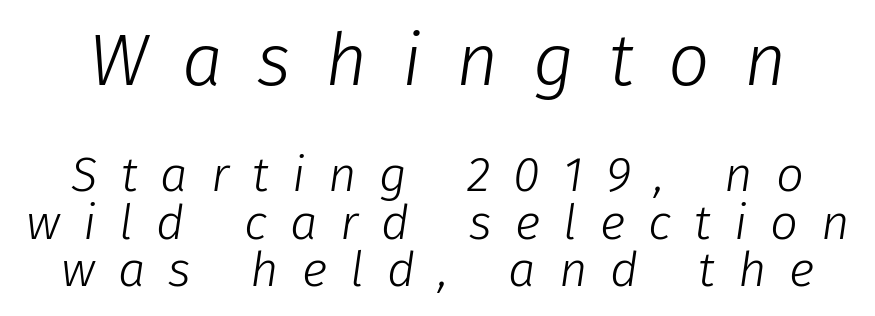
Baseline-to-baseline distance is barely more than the letter height. The typesetting does not lean heavy: it is not bold. The face used here is proportionally spaced, like ordinary book or web type. The area under the type is left untouched. The emphasis by scale lands on block number one, above. The text carries the slant typical of an italic or oblique font.
